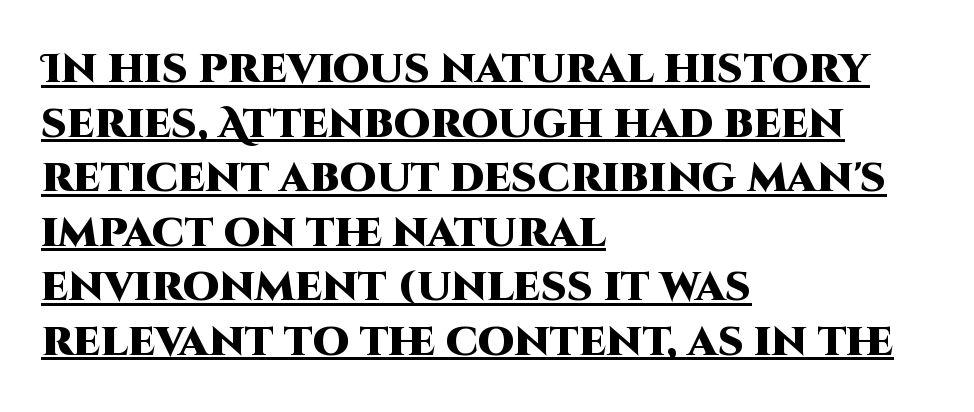
The image shows 41 px heavy sans-serif type, upright; set left-aligned, normal line spacing (1.33x), normal letter spacing, underlined; high stroke contrast and a large x-height.
